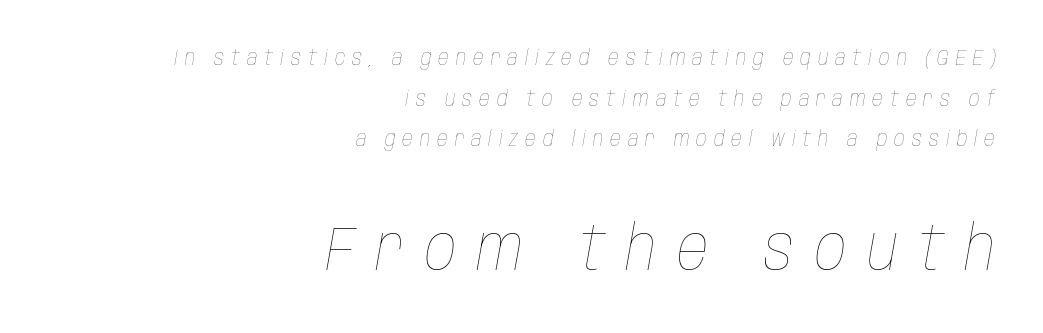
The image shows 62 px thin, condensed type, italic (leaning right); set right-aligned, loose line spacing (1.94x), unusually wide letter spacing (+0.33 em), not underlined; the second (bottom) block is 2.95x larger; low stroke contrast and a large x-height.
